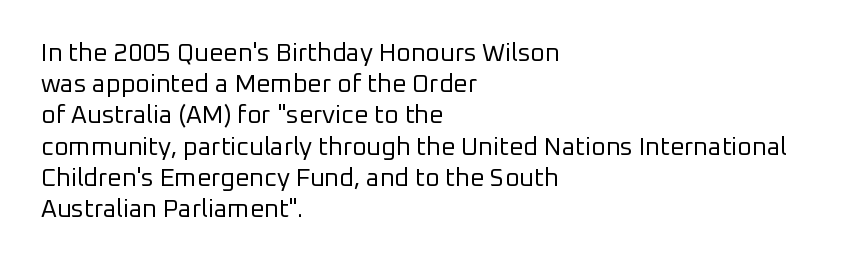
Q: Is the text bold? A: No.
Q: Is the text italic (slanted)? A: No, it is upright.
Q: Is the text underlined? A: No.
Q: How is the paragraph aligned? A: Left-aligned.
Q: Is the spacing between letters normal or unusually wide? A: Normal.
Q: Is the spacing between lines tight, normal or loose? A: Normal.
